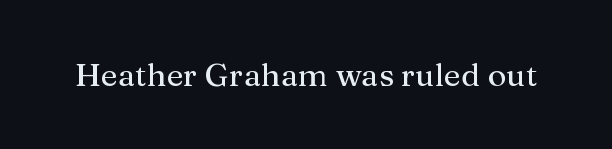
This sample has the flowing, uneven cadence of proportional lettering. Words appear dense and cohesive because spacing is normal. Tall strokes in this sample are plumb rather than angled. Any mark beneath the type? The region is blank. Typographically, this falls in the serif category.
